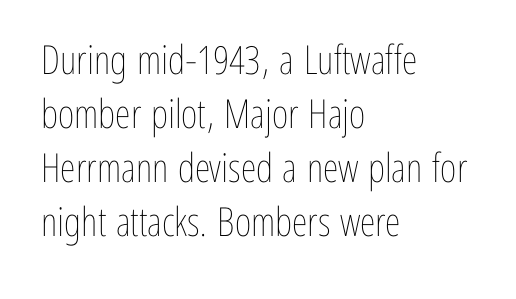
Q: Is the text bold? A: No.
Q: Is the text italic (slanted)? A: No, it is upright.
Q: Is the text underlined? A: No.
Q: How is the paragraph aligned? A: Left-aligned.
Q: Is the spacing between letters normal or unusually wide? A: Normal.
Q: Is the spacing between lines tight, normal or loose? A: Normal.
Q: Width (condensed, normal, or wide)? A: Condensed.
Q: Stroke contrast? A: Low.
Q: x-height? A: Medium.
Q: Monospaced? A: No.
